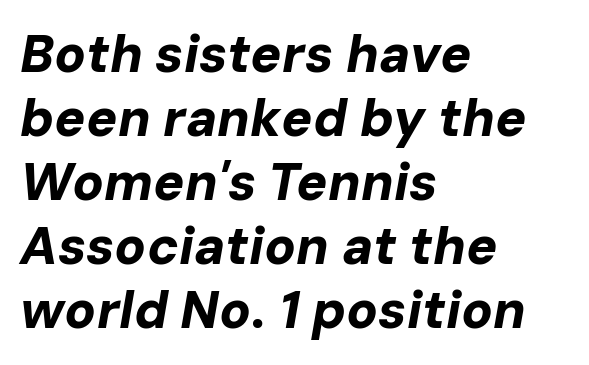
The image shows 52 px bold type, italic (leaning right); set left-aligned, line spacing 1.23x, normal letter spacing, not underlined; low stroke contrast and a medium x-height.
